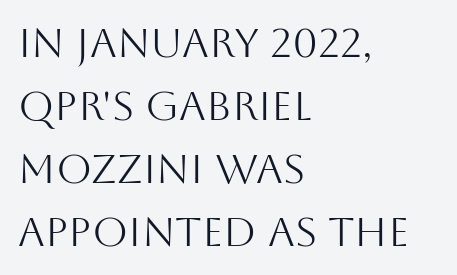
The line texture is even and compact thanks to regular tracking. A normal amount of white space separates one row of letters from the next. Unlike a traditional serif, this face leaves its strokes unadorned. This sample uses an upright cut, with every glyph sitting square on the baseline.
